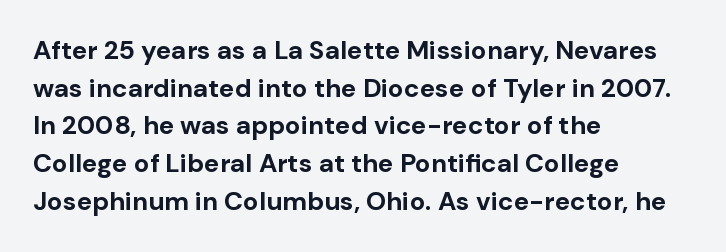
{"italic": "no", "bold": "yes", "underline": "no", "align": "left", "line_spacing": "normal", "line_spacing_ratio": 1.45, "letter_spacing": "normal", "letter_spacing_em": 0.0, "glyph_px": 26}
